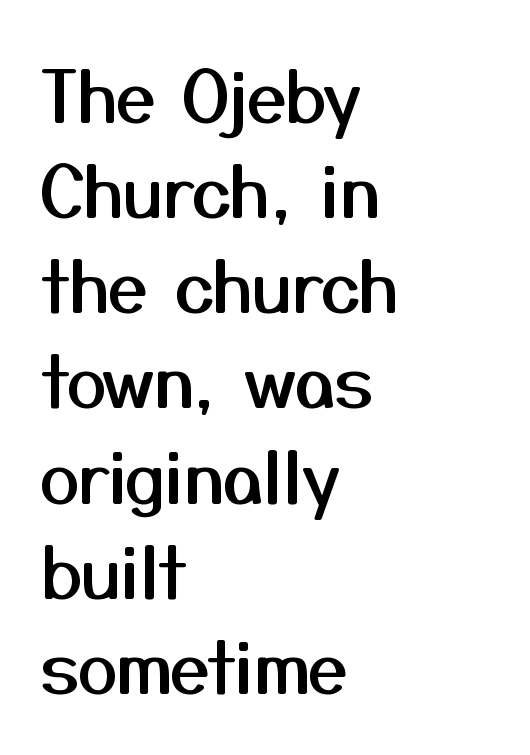
The image shows 71 px sans-serif type, upright; set left-aligned, normal line spacing (1.34x), normal letter spacing, not underlined; medium stroke contrast and a medium x-height.
